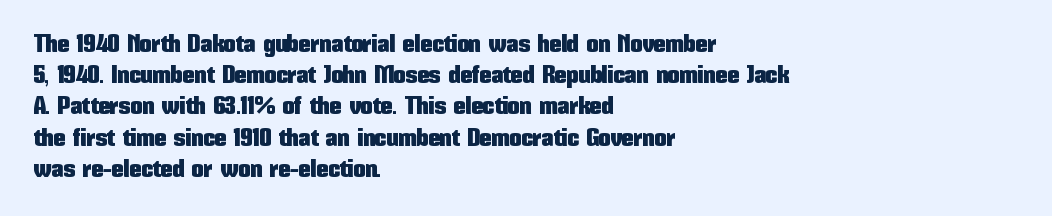
The image shows 24 px text type, upright; set left-aligned, normal line spacing (1.3x), normal letter spacing, not underlined.
